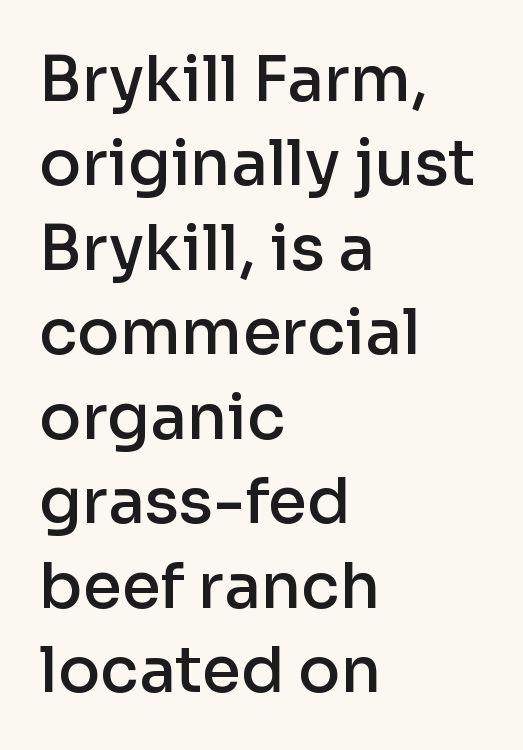
The image shows 63 px semibold sans-serif type, upright; set left-aligned, normal line spacing (1.34x), normal letter spacing, not underlined; low stroke contrast and a medium x-height.
